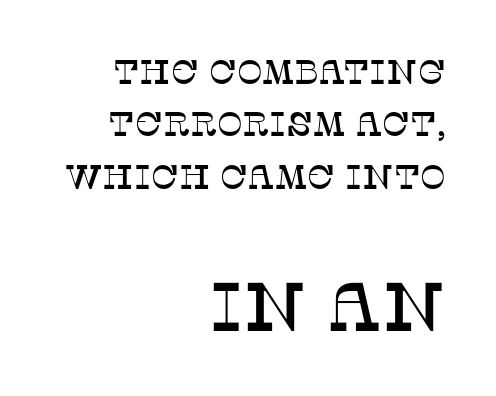
{"serif": "yes", "italic": "no", "width": "normal", "stroke_contrast": "low", "x_height": "large", "monospaced": "no", "underline": "no", "align": "right", "line_spacing": "normal", "line_spacing_ratio": 1.54, "letter_spacing": "normal", "letter_spacing_em": 0.0, "larger_block": "second", "size_ratio": 2.03, "glyph_px": 69}
